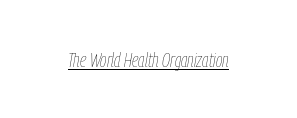
{"italic": "yes", "lean": "right", "slant_degrees": 9, "bold": "no", "underline": "yes", "letter_spacing": "normal", "letter_spacing_em": 0.0, "glyph_px": 21}
